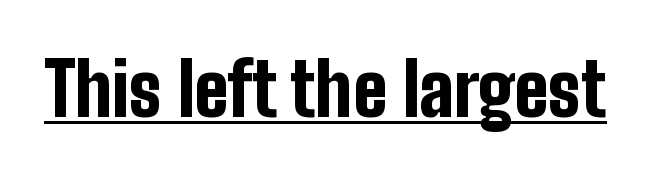
Q: Is the text bold? A: Yes.
Q: Is the text italic (slanted)? A: No, it is upright.
Q: Is the typeface a serif or a sans-serif typeface? A: Sans-serif.
Q: Is the text underlined? A: Yes.
Q: Is the spacing between letters normal or unusually wide? A: Normal.
Q: Width (condensed, normal, or wide)? A: Condensed.
Q: Stroke contrast? A: Low.
Q: x-height? A: Medium.
Q: Monospaced? A: No.
